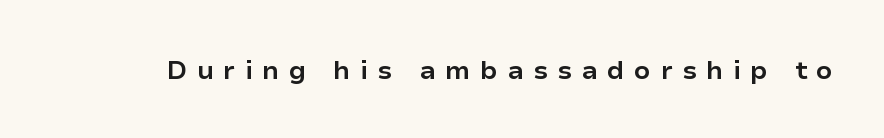
{"italic": "no", "bold": "yes", "underline": "no", "letter_spacing": "wide", "letter_spacing_em": 0.37, "glyph_px": 26}
